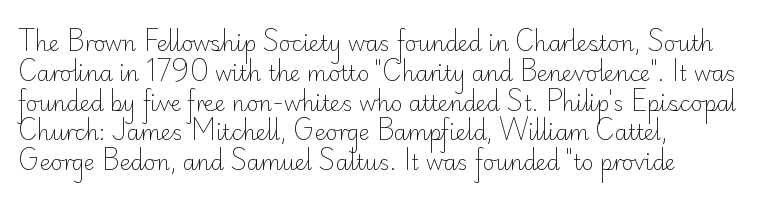
{"italic": "no", "bold": "no", "underline": "no", "align": "left", "line_spacing": "normal", "line_spacing_ratio": 1.42, "letter_spacing": "normal", "letter_spacing_em": 0.0, "glyph_px": 21}
